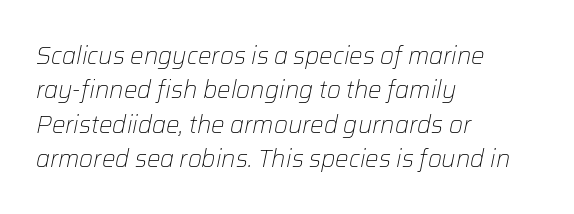
The image shows 24 px text type, italic (leaning right); set left-aligned, normal line spacing (1.43x), normal letter spacing, not underlined.
